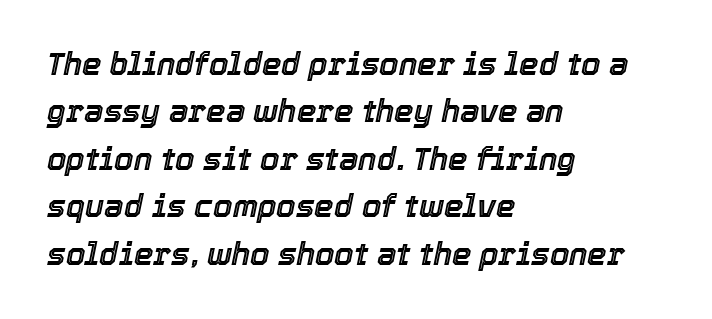
Q: Is the text italic (slanted)? A: Yes, it leans right by about 12 degrees.
Q: Is the text underlined? A: No.
Q: How is the paragraph aligned? A: Left-aligned.
Q: Is the spacing between letters normal or unusually wide? A: Normal.
Q: Is the spacing between lines tight, normal or loose? A: Normal.
Q: Width (condensed, normal, or wide)? A: Normal.
Q: x-height? A: Medium.
Q: Monospaced? A: No.
